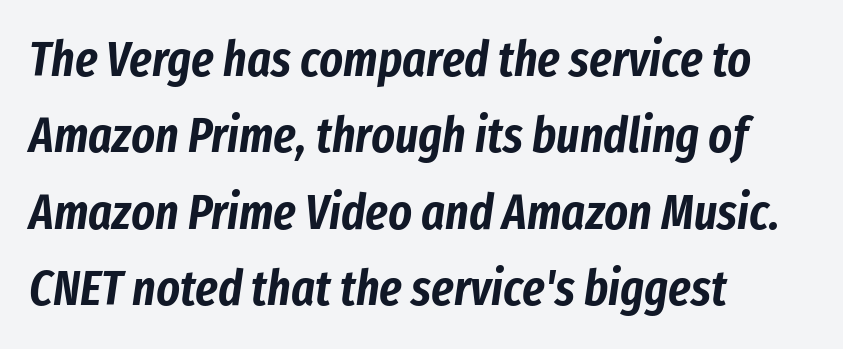
The image shows 50 px condensed type, italic (leaning right); set left-aligned, normal line spacing (1.53x), normal letter spacing, not underlined; low stroke contrast and a medium x-height.
